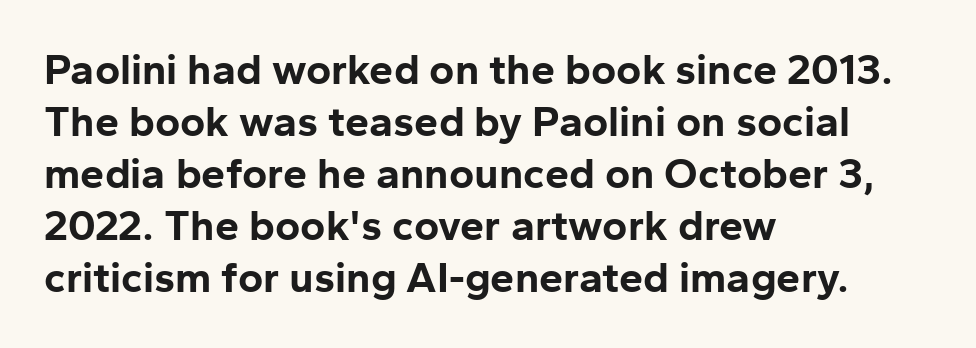
Type without underlining. A roman cut, with each character standing at attention. Grotesque or geometric, the face here clearly has no serifs. Casual observation: everything's shoved over to the left. Is the type bold? Yes — the strokes are clearly thick and heavy. You could not count columns in this text — the font is proportionally spaced.
